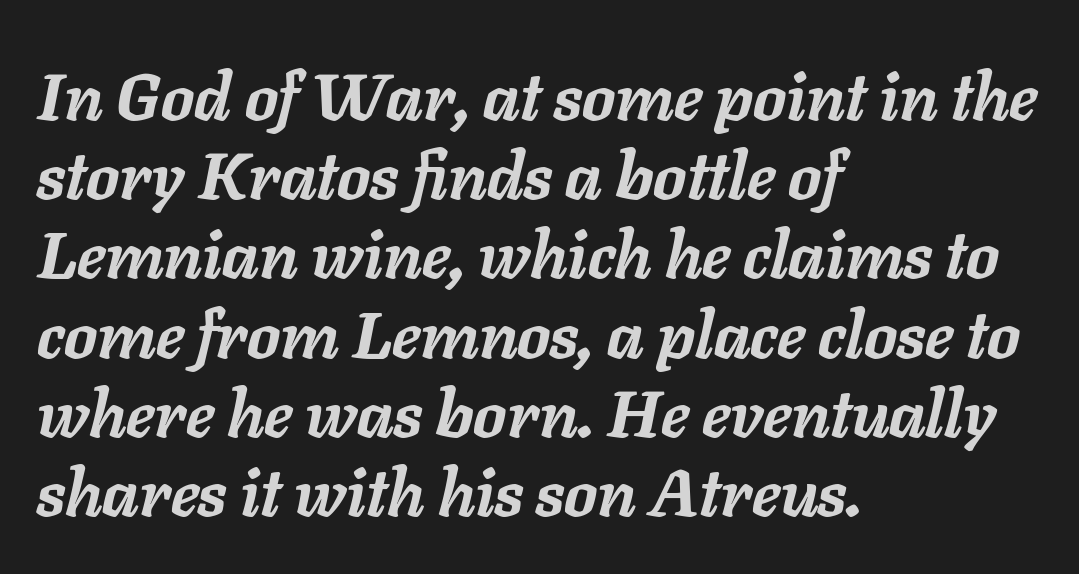
Q: Is the text bold? A: Yes.
Q: Is the text italic (slanted)? A: Yes, it leans right by about 11 degrees.
Q: Is the text underlined? A: No.
Q: How is the paragraph aligned? A: Left-aligned.
Q: Is the spacing between letters normal or unusually wide? A: Normal.
Q: Width (condensed, normal, or wide)? A: Normal.
Q: Stroke contrast? A: Low.
Q: x-height? A: Medium.
Q: Monospaced? A: No.
